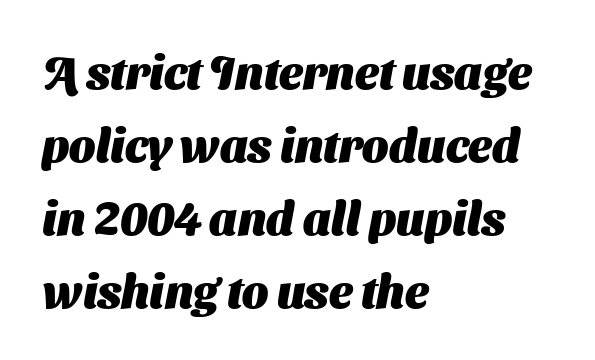
Decoration check: the copy has no underline. Compared with a centered layout, this one pins lines to the left instead. The rendering uses a moderate line-height, typical for paragraphs. Default kerning and tracking; the words read as compact shapes. Bold? Absolutely — the strokes are thick and heavy. The letters carry no serifs — their stems end cleanly without finishing strokes.
